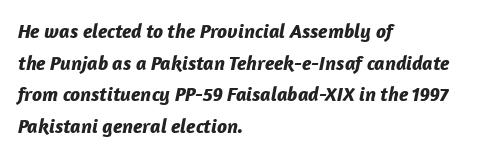
{"italic": "yes", "lean": "right", "slant_degrees": 12, "bold": "yes", "underline": "no", "align": "left", "line_spacing": "normal", "line_spacing_ratio": 1.58, "letter_spacing": "normal", "letter_spacing_em": 0.0, "glyph_px": 20}
